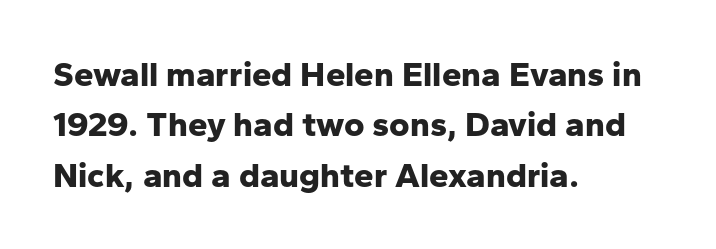
The image shows 35 px bold sans-serif type, upright; set left-aligned, normal line spacing (1.44x), normal letter spacing, not underlined; low stroke contrast and a medium x-height.
